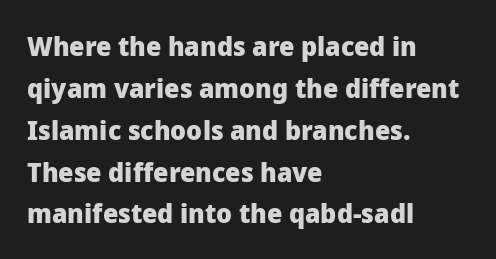
Q: Is the text bold? A: Yes.
Q: Is the text italic (slanted)? A: No, it is upright.
Q: Is the text underlined? A: No.
Q: How is the paragraph aligned? A: Left-aligned.
Q: Is the spacing between letters normal or unusually wide? A: Normal.
Q: Is the spacing between lines tight, normal or loose? A: Normal.
